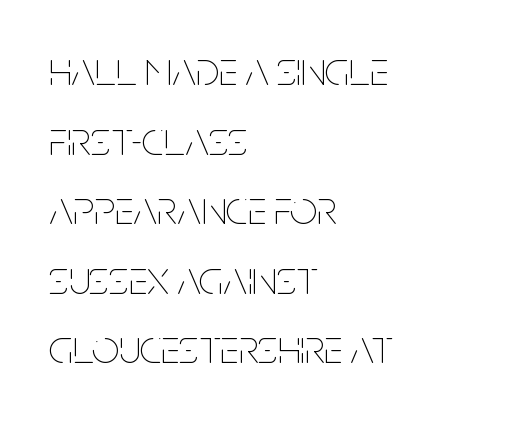
{"italic": "no", "bold": "no", "weight": "thin", "width": "condensed", "stroke_contrast": "low", "x_height": "large", "monospaced": "no", "underline": "no", "align": "left", "line_spacing": "normal", "line_spacing_ratio": 1.45, "letter_spacing": "normal", "letter_spacing_em": 0.0, "glyph_px": 48}
